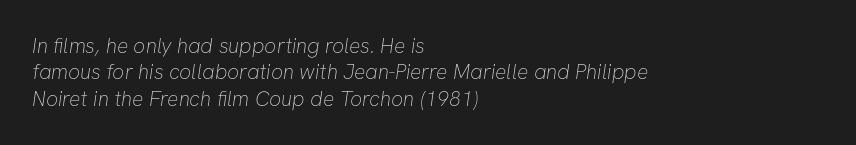
The image shows 21 px text type; set left-aligned, normal line spacing (1.26x), normal letter spacing, not underlined.
